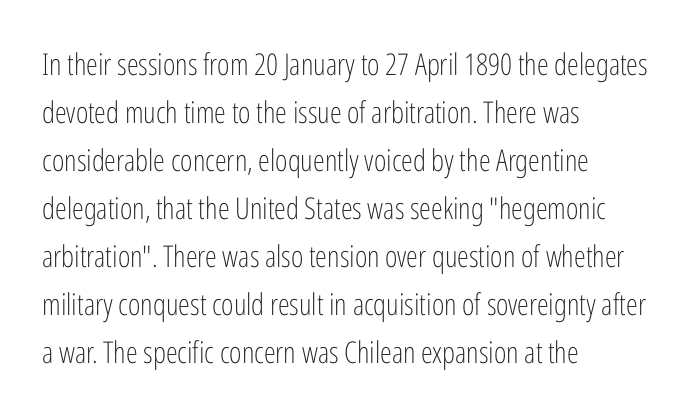
The image shows 30 px light, condensed sans-serif type, upright; set left-aligned, normal line spacing (1.6x), normal letter spacing, not underlined; low stroke contrast and a medium x-height.
